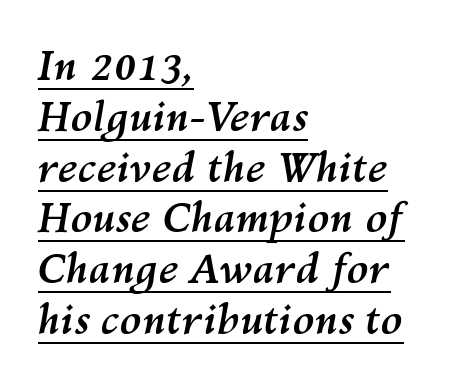
{"italic": "yes", "lean": "right", "slant_degrees": 10, "bold": "yes", "weight": "semibold", "width": "normal", "stroke_contrast": "medium", "x_height": "medium", "monospaced": "no", "underline": "yes", "align": "left", "line_spacing": "normal", "line_spacing_ratio": 1.27, "letter_spacing": "normal", "letter_spacing_em": 0.0, "glyph_px": 40}
